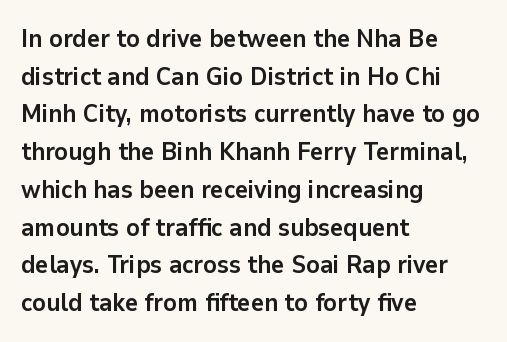
Q: Is the text bold? A: Yes.
Q: Is the text italic (slanted)? A: No, it is upright.
Q: Is the text underlined? A: No.
Q: How is the paragraph aligned? A: Left-aligned.
Q: Is the spacing between letters normal or unusually wide? A: Normal.
Q: Is the spacing between lines tight, normal or loose? A: Normal.
